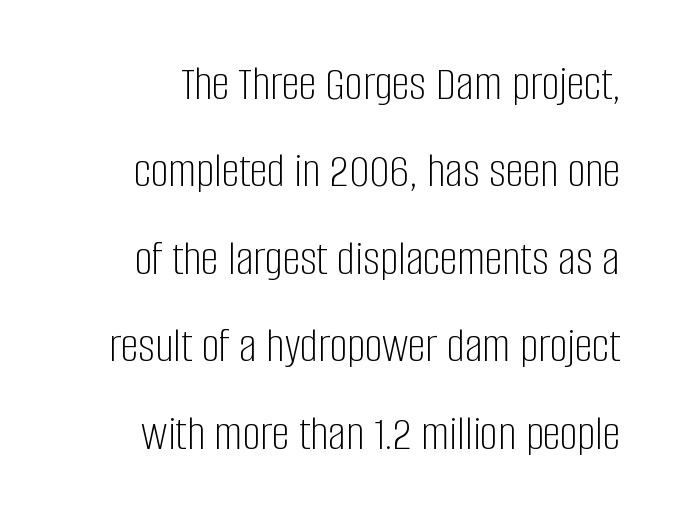
Serif or sans? Sans — the stroke terminals are bare. Compared with a flush-left layout, this one pins lines to the opposite, right side. The weight tops out at a normal text grade. The horizontal fit of the characters is conventional and even. Spacing verdict: proportional, widths tailored to each character. A clean baseline with only descenders dipping below it.
